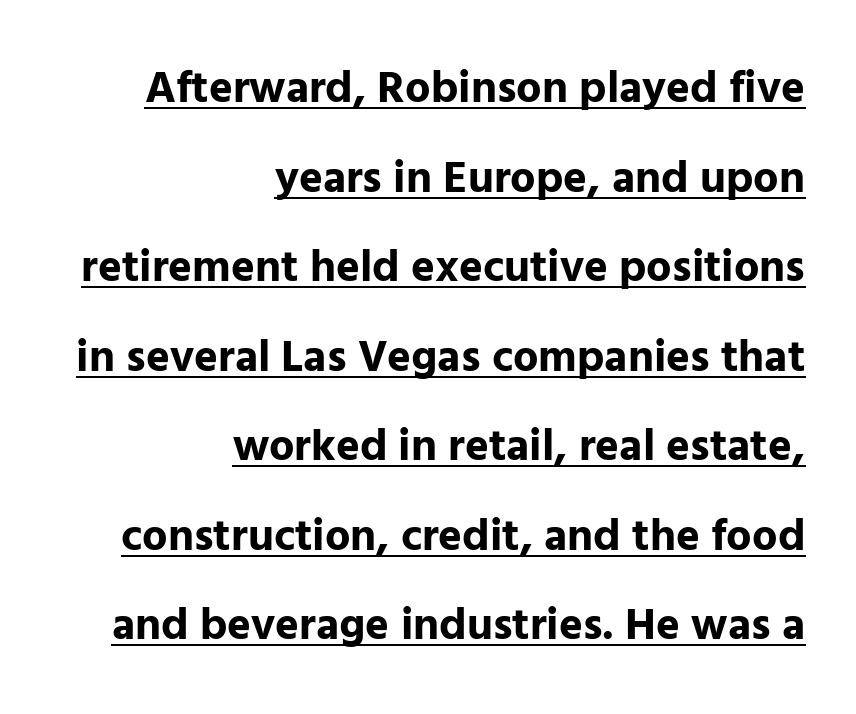
{"serif": "no", "italic": "no", "bold": "yes", "weight": "bold", "width": "normal", "stroke_contrast": "low", "x_height": "medium", "monospaced": "no", "underline": "yes", "align": "right", "line_spacing": "loose", "line_spacing_ratio": 1.99, "letter_spacing": "normal", "letter_spacing_em": 0.0, "glyph_px": 45}
